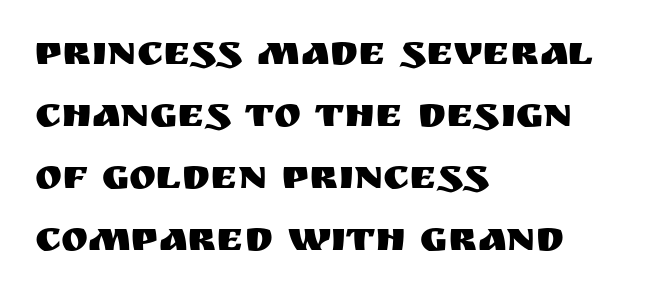
{"serif": "no", "italic": "no", "width": "normal", "stroke_contrast": "medium", "x_height": "large", "monospaced": "no", "underline": "no", "align": "left", "line_spacing": "normal", "line_spacing_ratio": 1.51, "letter_spacing": "normal", "letter_spacing_em": 0.0, "glyph_px": 41}
